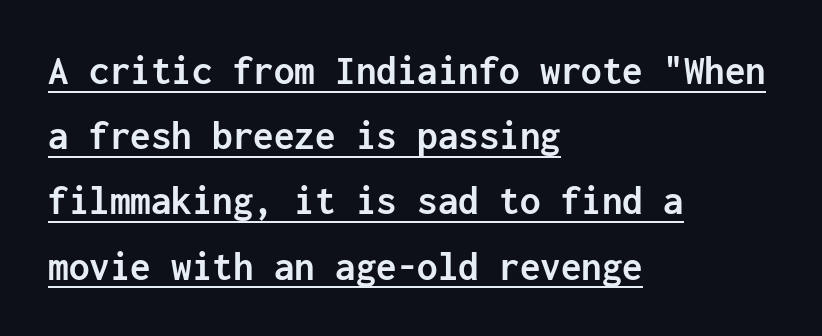
Typeset ragged right — the left edge is the straight one. Here the glyphs are tracked normally, forming tight word shapes. The passage shown is emphatically bold. Rendered with straight, roman letterforms. The words here are underlined.
